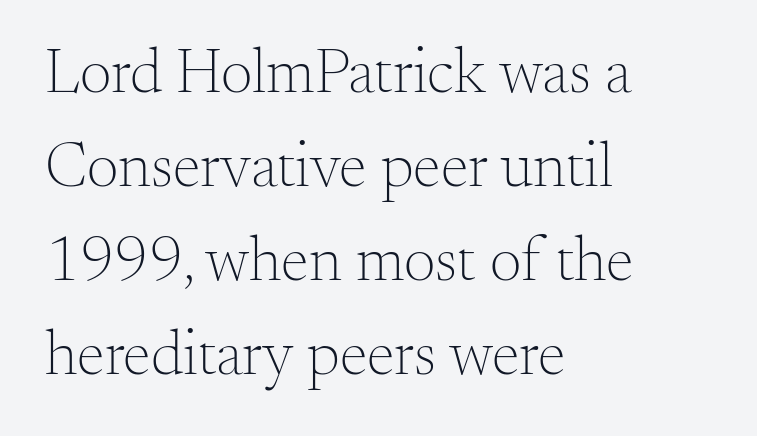
Q: Is the text bold? A: No.
Q: Is the text italic (slanted)? A: No, it is upright.
Q: Is the typeface a serif or a sans-serif typeface? A: Serif.
Q: Is the text underlined? A: No.
Q: How is the paragraph aligned? A: Left-aligned.
Q: Is the spacing between letters normal or unusually wide? A: Normal.
Q: Is the spacing between lines tight, normal or loose? A: Normal.
Q: Width (condensed, normal, or wide)? A: Normal.
Q: Stroke contrast? A: Medium.
Q: x-height? A: Small.
Q: Monospaced? A: No.
